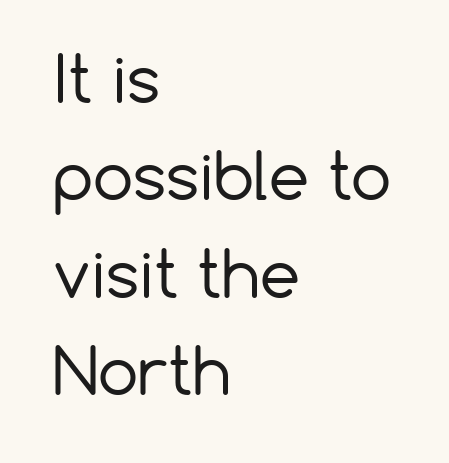
Q: Is the text bold? A: No.
Q: Is the text italic (slanted)? A: No, it is upright.
Q: Is the typeface a serif or a sans-serif typeface? A: Sans-serif.
Q: Is the text underlined? A: No.
Q: How is the paragraph aligned? A: Left-aligned.
Q: Is the spacing between letters normal or unusually wide? A: Normal.
Q: Is the spacing between lines tight, normal or loose? A: Normal.
Q: Width (condensed, normal, or wide)? A: Normal.
Q: Stroke contrast? A: Low.
Q: x-height? A: Medium.
Q: Monospaced? A: No.
